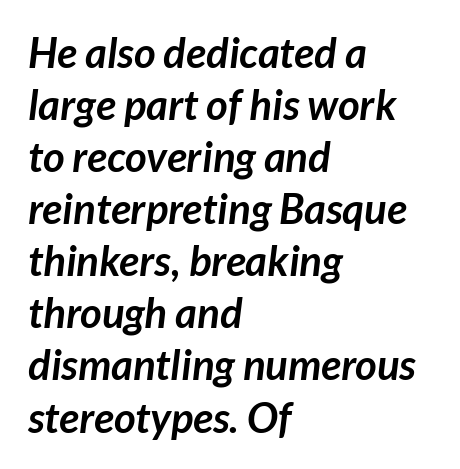
Check where the strokes stop: nothing finishes them off — pure sans. The lines in this sample share a left origin and differ only in where they stop. These lines are rendered in a variable-pitch font. Emphasis by weight is at full strength: bold. Decoration check: the copy has no underline.
